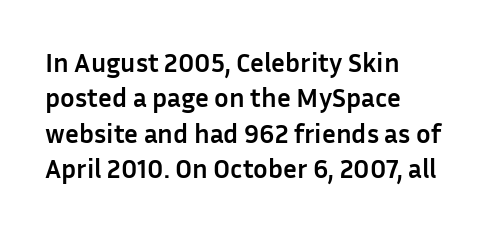
Q: Is the text bold? A: Yes.
Q: Is the text italic (slanted)? A: No, it is upright.
Q: Is the text underlined? A: No.
Q: How is the paragraph aligned? A: Left-aligned.
Q: Is the spacing between letters normal or unusually wide? A: Normal.
Q: Is the spacing between lines tight, normal or loose? A: Normal.
